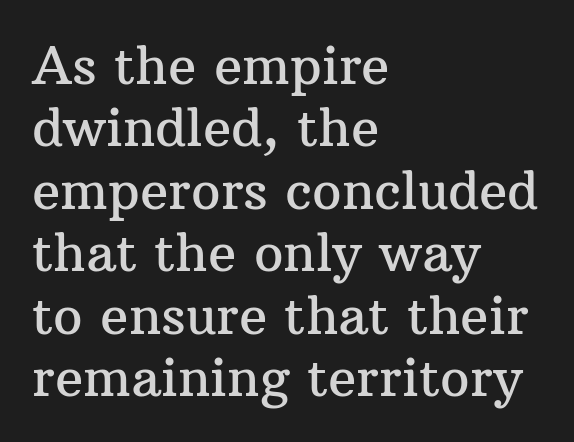
Q: Is the text italic (slanted)? A: No, it is upright.
Q: Is the typeface a serif or a sans-serif typeface? A: Serif.
Q: Is the text underlined? A: No.
Q: How is the paragraph aligned? A: Left-aligned.
Q: Is the spacing between letters normal or unusually wide? A: Normal.
Q: Width (condensed, normal, or wide)? A: Normal.
Q: Stroke contrast? A: Medium.
Q: x-height? A: Medium.
Q: Monospaced? A: No.
